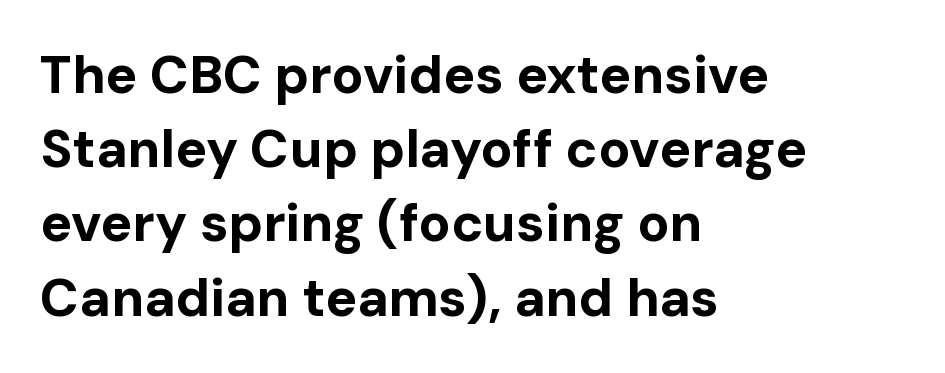
Q: Is the text bold? A: Yes.
Q: Is the text italic (slanted)? A: No, it is upright.
Q: Is the typeface a serif or a sans-serif typeface? A: Sans-serif.
Q: Is the text underlined? A: No.
Q: How is the paragraph aligned? A: Left-aligned.
Q: Is the spacing between letters normal or unusually wide? A: Normal.
Q: Is the spacing between lines tight, normal or loose? A: Normal.
Q: Width (condensed, normal, or wide)? A: Normal.
Q: Stroke contrast? A: Low.
Q: x-height? A: Medium.
Q: Monospaced? A: No.
